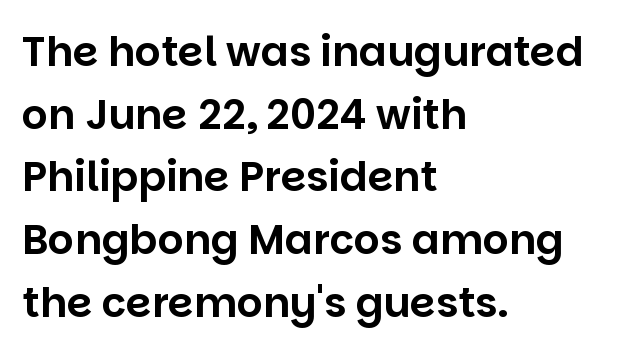
The paragraph has a hard left edge and a soft right edge. Vertical strokes here are truly vertical. Spacing between characters is what you'd get straight out of the box. Decoration check: the copy has no underline. If you measured baseline to baseline, you'd find a middling distance.
